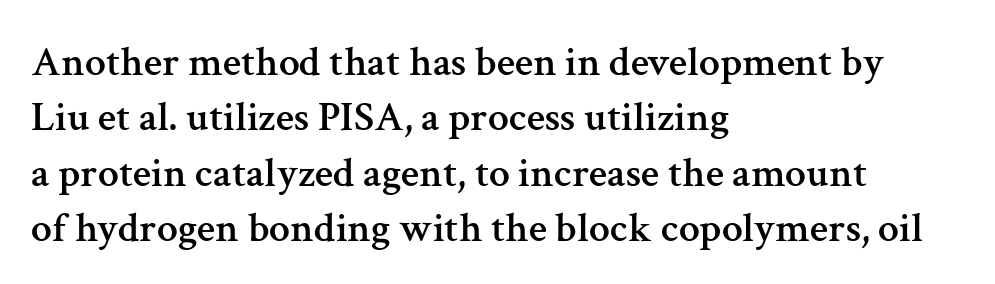
Q: Is the text italic (slanted)? A: No, it is upright.
Q: Is the typeface a serif or a sans-serif typeface? A: Serif.
Q: Is the text underlined? A: No.
Q: How is the paragraph aligned? A: Left-aligned.
Q: Is the spacing between letters normal or unusually wide? A: Normal.
Q: Is the spacing between lines tight, normal or loose? A: Normal.
Q: Width (condensed, normal, or wide)? A: Normal.
Q: Stroke contrast? A: Medium.
Q: x-height? A: Medium.
Q: Monospaced? A: No.
